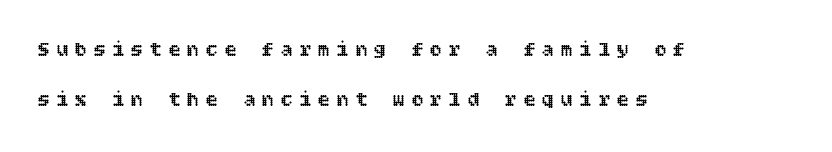
The image shows 21 px text type, upright; set left-aligned, loose line spacing (2.38x), unusually wide letter spacing (+0.29 em), not underlined.
